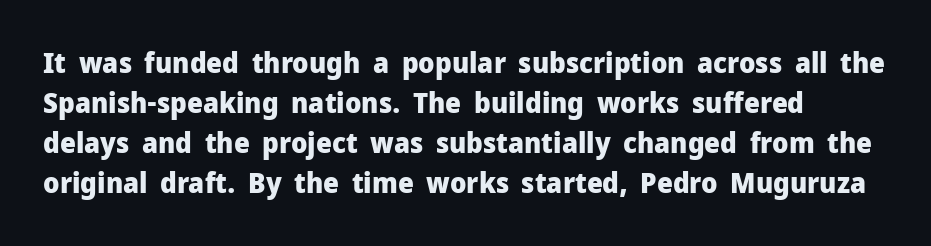
Q: Is the text bold? A: Yes.
Q: Is the text italic (slanted)? A: No, it is upright.
Q: Is the typeface a serif or a sans-serif typeface? A: Sans-serif.
Q: Is the text underlined? A: No.
Q: Is the spacing between letters normal or unusually wide? A: Normal.
Q: Is the spacing between lines tight, normal or loose? A: Normal.
Q: Width (condensed, normal, or wide)? A: Normal.
Q: Stroke contrast? A: Low.
Q: x-height? A: Medium.
Q: Monospaced? A: No.
